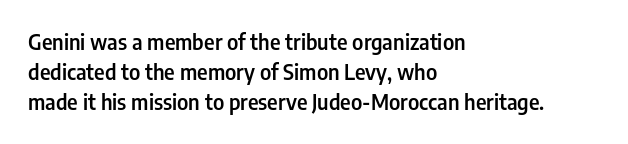
Q: Is the text bold? A: Semi-bold.
Q: Is the text italic (slanted)? A: No, it is upright.
Q: Is the text underlined? A: No.
Q: How is the paragraph aligned? A: Left-aligned.
Q: Is the spacing between letters normal or unusually wide? A: Normal.
Q: Is the spacing between lines tight, normal or loose? A: Normal.
